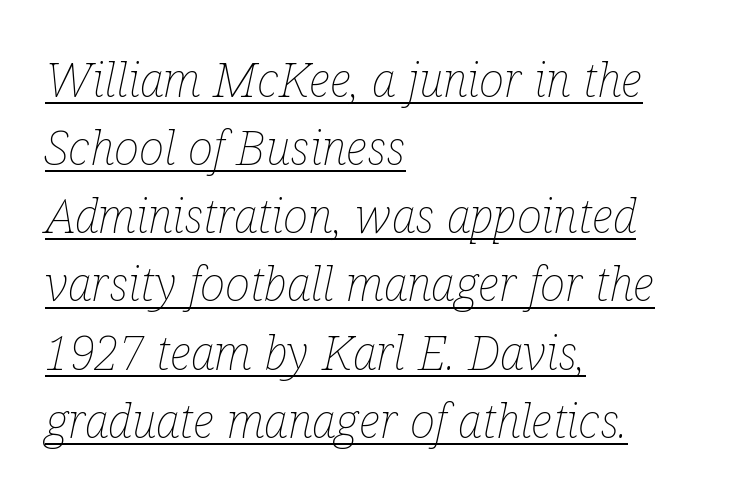
The ragged edge is on the right, which tells us the setting is flush left. The strokes carry an ordinary text weight at most. Is this a fixed-width face? No — the glyphs have proportional, varying widths. Would a proofreader flag this as italicized? Yes. Each new line begins a customary step beneath the previous one.
